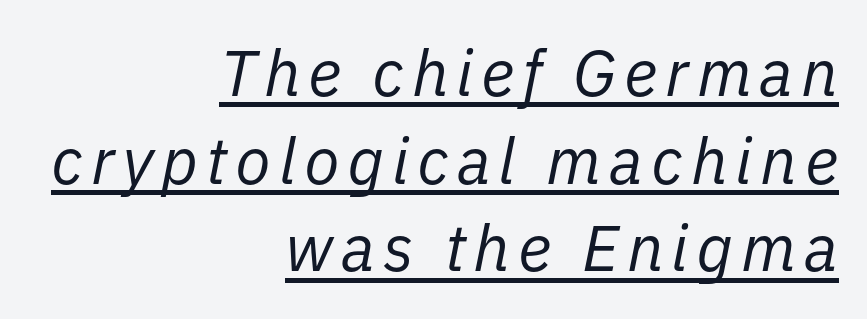
Q: Is the text bold? A: No.
Q: Is the text italic (slanted)? A: Yes, it leans right by about 11 degrees.
Q: Is the text underlined? A: Yes.
Q: How is the paragraph aligned? A: Right-aligned.
Q: Is the spacing between lines tight, normal or loose? A: Normal.
Q: Width (condensed, normal, or wide)? A: Normal.
Q: Stroke contrast? A: Low.
Q: x-height? A: Medium.
Q: Monospaced? A: No.
